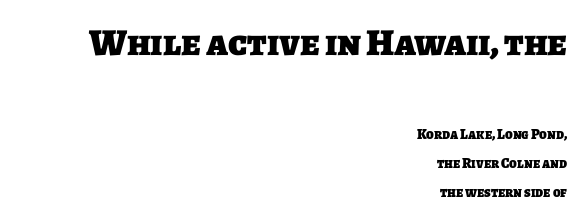
The image shows 38 px heavy sans-serif type; set right-aligned, loose line spacing (2.05x), normal letter spacing, not underlined; the first (top) block is 2.71x larger; low stroke contrast and a large x-height.
